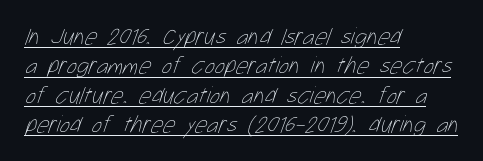
{"bold": "no", "underline": "yes", "align": "left", "line_spacing_ratio": 1.22, "letter_spacing": "normal", "letter_spacing_em": 0.0, "glyph_px": 24}
